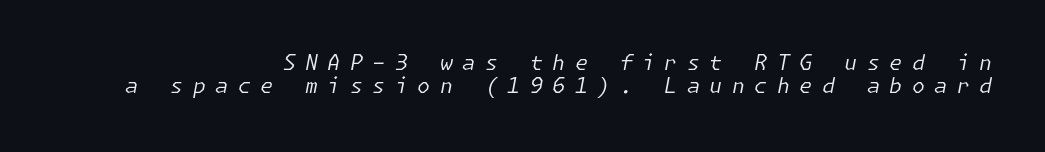
{"italic": "yes", "lean": "right", "slant_degrees": 11, "bold": "no", "underline": "no", "align": "right", "line_spacing": "tight", "line_spacing_ratio": 1.1, "letter_spacing": "wide", "letter_spacing_em": 0.45, "glyph_px": 21}
